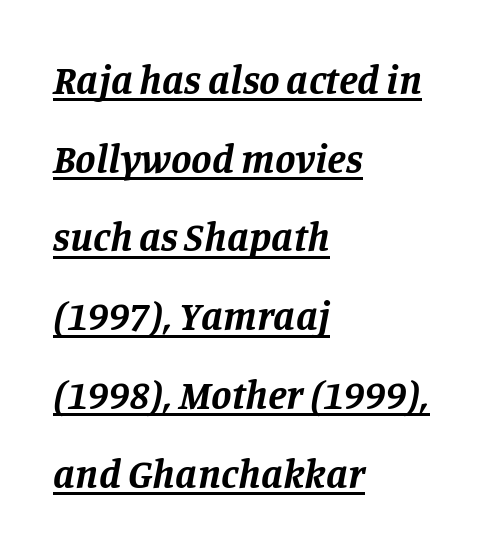
The image shows 41 px bold serif type, italic (leaning right); set left-aligned, loose line spacing (1.92x), normal letter spacing, underlined; low stroke contrast and a large x-height.
